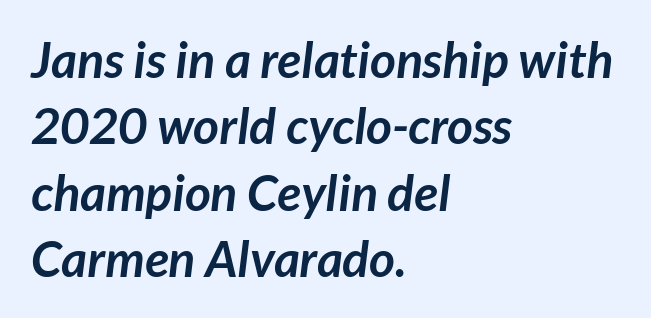
Q: Is the text bold? A: Yes.
Q: Is the typeface a serif or a sans-serif typeface? A: Sans-serif.
Q: Is the text underlined? A: No.
Q: How is the paragraph aligned? A: Left-aligned.
Q: Is the spacing between letters normal or unusually wide? A: Normal.
Q: Is the spacing between lines tight, normal or loose? A: Normal.
Q: Width (condensed, normal, or wide)? A: Normal.
Q: Stroke contrast? A: Low.
Q: x-height? A: Medium.
Q: Monospaced? A: No.
